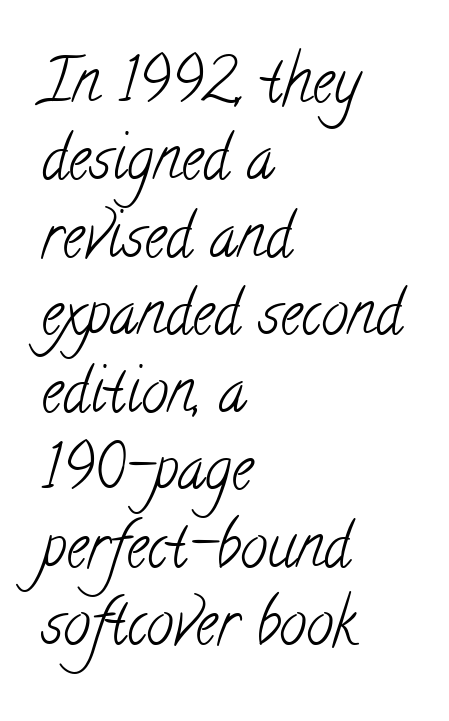
{"serif": "yes", "bold": "no", "weight": "light", "width": "condensed", "stroke_contrast": "low", "x_height": "small", "monospaced": "no", "underline": "no", "align": "left", "line_spacing": "normal", "line_spacing_ratio": 1.27, "letter_spacing": "normal", "letter_spacing_em": 0.0, "glyph_px": 61}
